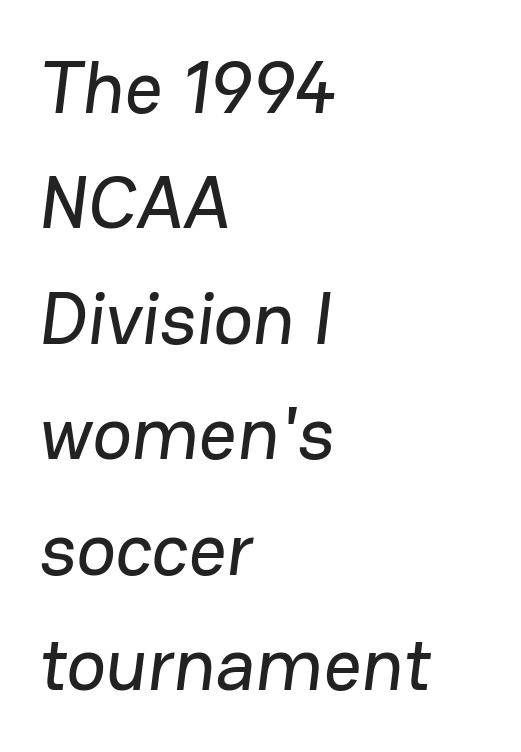
Notice how descenders clear the ascenders below comfortably — that's standard leading. Spacing between characters is what you'd get straight out of the box. Left-aligned paragraph, ragged on the right. Quick note: underline off.
